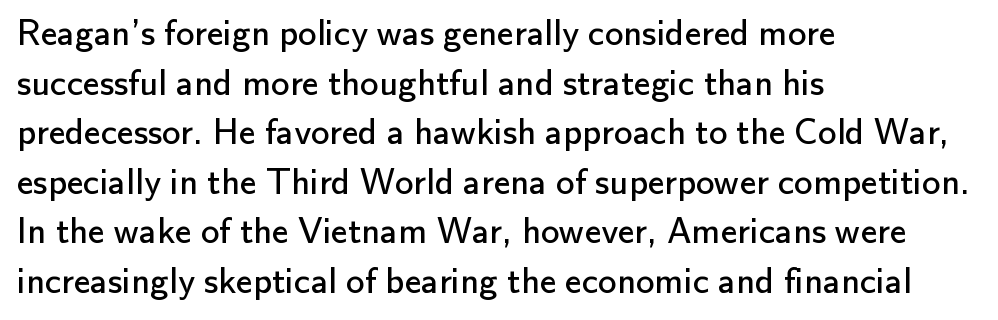
Stems here are at most as thick as an everyday book face. Style check: upright. Look at the tracking — it's just the regular setting, nothing added. Line starts are locked; line ends wander. Note the varied advance widths — an 'i' is clearly narrower than an 'm'. Regarding leading, the lines here are spaced in the standard way.
